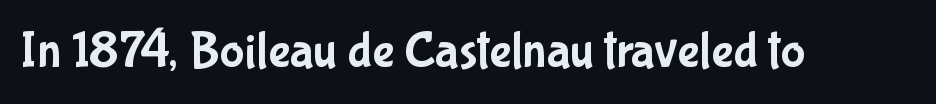
{"serif": "no", "italic": "no", "width": "condensed", "stroke_contrast": "low", "x_height": "medium", "monospaced": "no", "underline": "no", "letter_spacing": "normal", "letter_spacing_em": 0.0, "glyph_px": 52}
